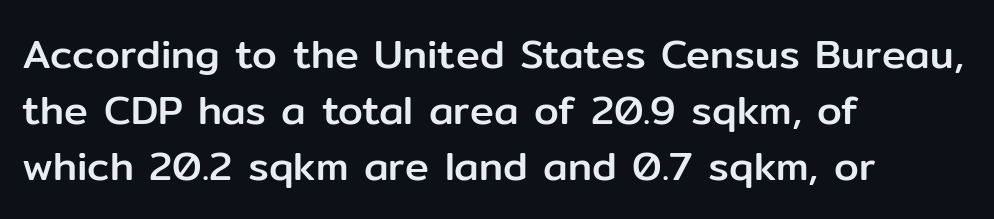
Q: Is the text italic (slanted)? A: No, it is upright.
Q: Is the typeface a serif or a sans-serif typeface? A: Sans-serif.
Q: Is the text underlined? A: No.
Q: How is the paragraph aligned? A: Left-aligned.
Q: Is the spacing between letters normal or unusually wide? A: Normal.
Q: Is the spacing between lines tight, normal or loose? A: Normal.
Q: Width (condensed, normal, or wide)? A: Normal.
Q: Stroke contrast? A: Low.
Q: x-height? A: Medium.
Q: Monospaced? A: No.
